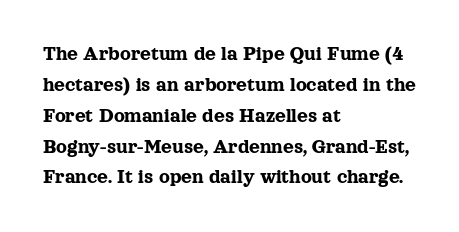
{"italic": "no", "underline": "no", "align": "left", "line_spacing": "normal", "line_spacing_ratio": 1.47, "letter_spacing": "normal", "letter_spacing_em": 0.0, "glyph_px": 21}
